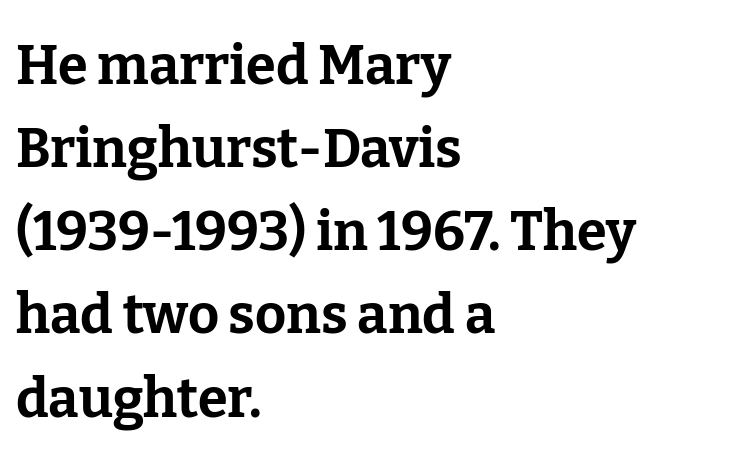
Q: Is the text bold? A: Yes.
Q: Is the text italic (slanted)? A: No, it is upright.
Q: Is the typeface a serif or a sans-serif typeface? A: Serif.
Q: Is the text underlined? A: No.
Q: How is the paragraph aligned? A: Left-aligned.
Q: Is the spacing between letters normal or unusually wide? A: Normal.
Q: Is the spacing between lines tight, normal or loose? A: Normal.
Q: Width (condensed, normal, or wide)? A: Normal.
Q: Stroke contrast? A: Low.
Q: x-height? A: Medium.
Q: Monospaced? A: No.
